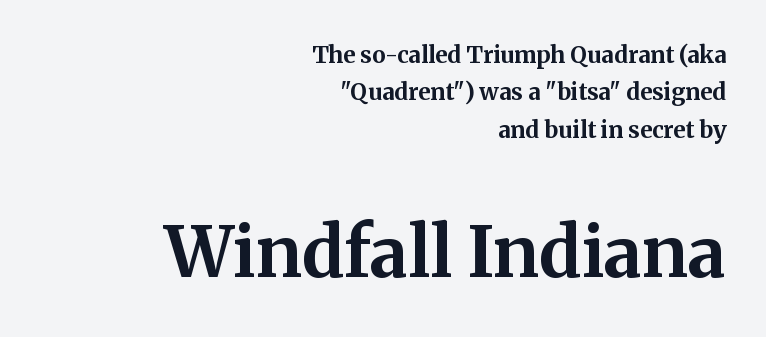
{"serif": "yes", "italic": "no", "bold": "yes", "weight": "bold", "width": "normal", "stroke_contrast": "medium", "x_height": "medium", "monospaced": "no", "underline": "no", "align": "right", "line_spacing": "normal", "line_spacing_ratio": 1.62, "letter_spacing": "normal", "letter_spacing_em": 0.0, "larger_block": "second", "size_ratio": 3.04, "glyph_px": 70}
